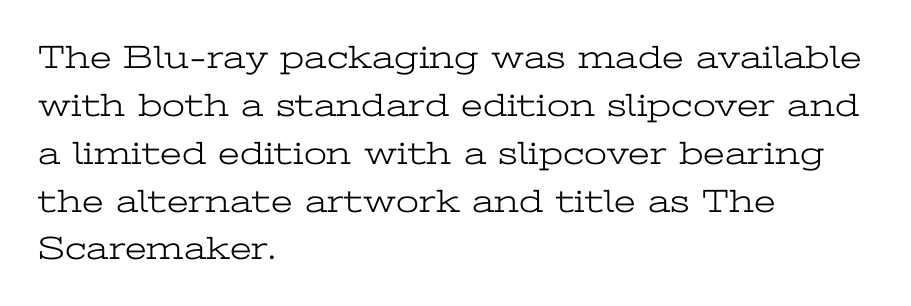
Words float on clear page, feet unadorned. The rendering uses natural spacing where letterforms have individual widths. The block of text has a typical density, with ordinary space between rows. Is there any slant? The stems are plumb.
